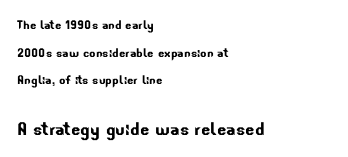
The image shows 22 px text type; set left-aligned, line spacing 1.85x, normal letter spacing, not underlined; the second (bottom) block is 1.47x larger.
